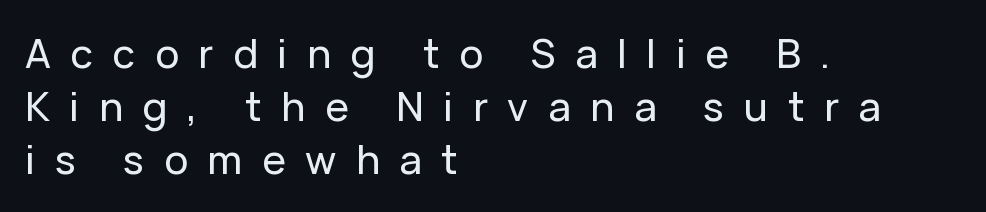
{"serif": "no", "italic": "no", "width": "normal", "stroke_contrast": "low", "x_height": "medium", "monospaced": "no", "underline": "no", "align": "left", "line_spacing": "normal", "line_spacing_ratio": 1.33, "letter_spacing": "wide", "letter_spacing_em": 0.49, "glyph_px": 40}
